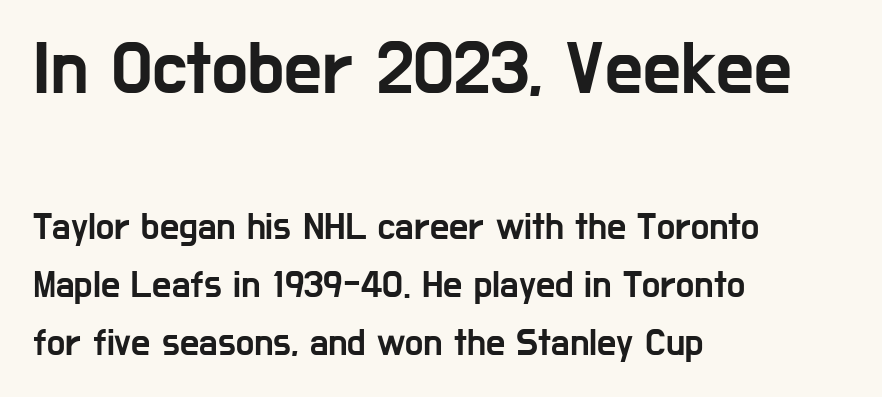
The first block has been scaled up relative to the second. No word sits above an underline. The letters advance in unequal steps, a hallmark of proportional type. Short note: letters normally spaced.
